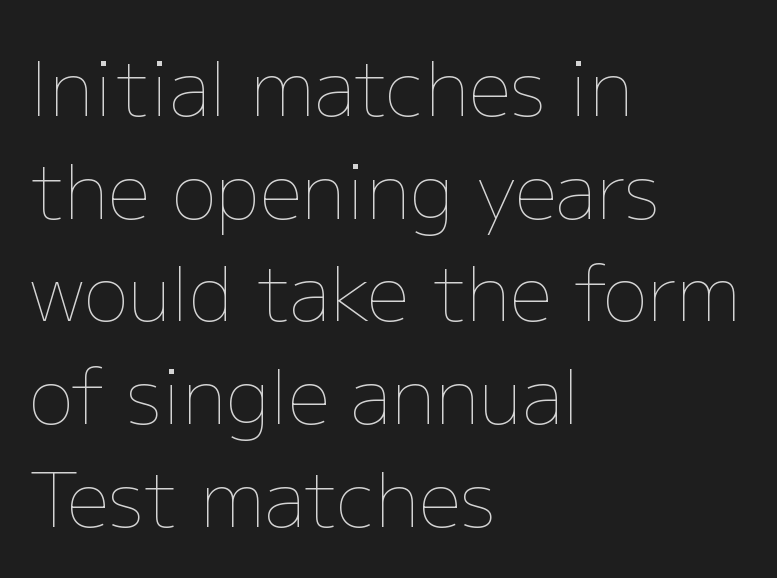
The image shows 75 px thin type, upright; set left-aligned, normal line spacing (1.37x), normal letter spacing, not underlined; low stroke contrast and a medium x-height.
